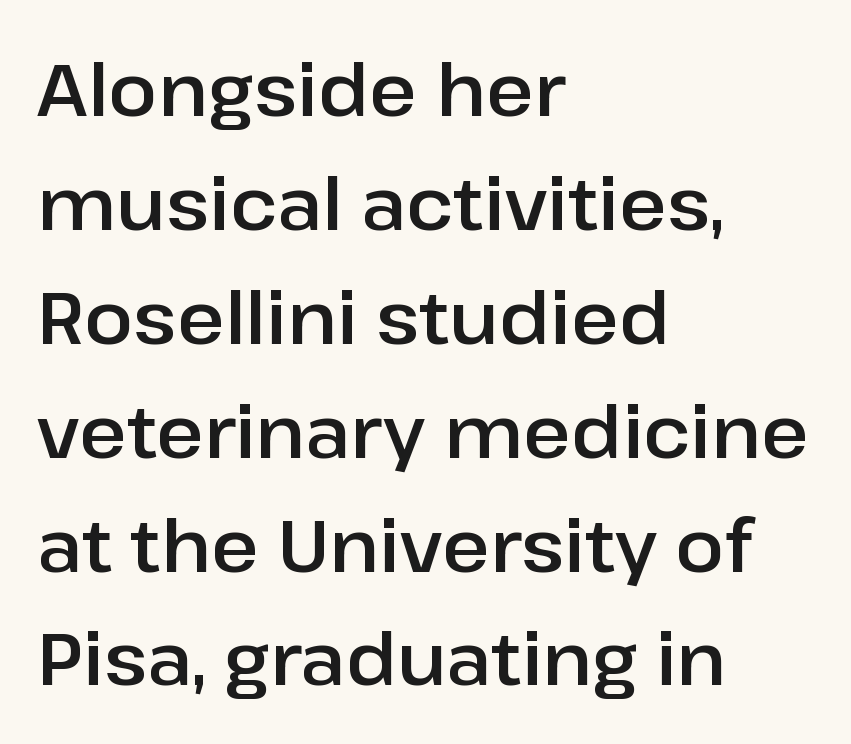
{"serif": "no", "italic": "no", "width": "normal", "stroke_contrast": "low", "x_height": "medium", "monospaced": "no", "underline": "no", "align": "left", "line_spacing": "normal", "line_spacing_ratio": 1.56, "letter_spacing": "normal", "letter_spacing_em": 0.0, "glyph_px": 73}
